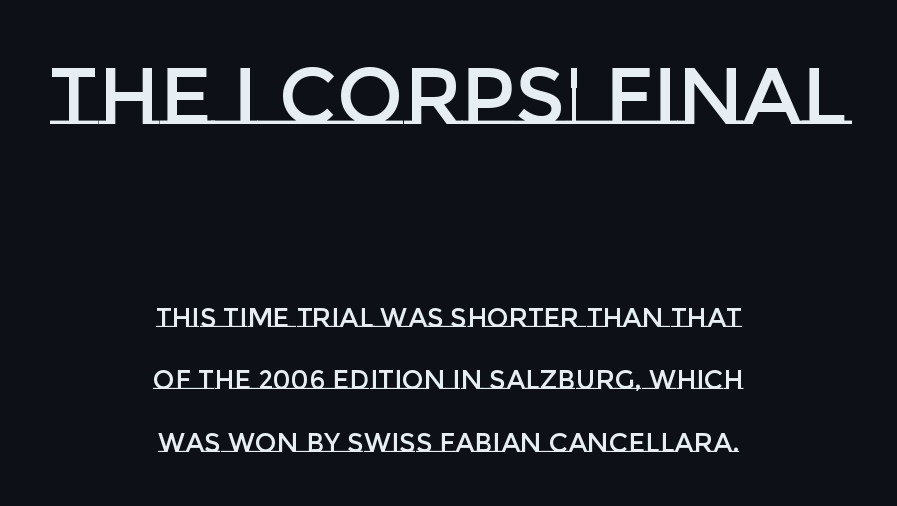
{"italic": "no", "width": "normal", "stroke_contrast": "low", "x_height": "large", "monospaced": "no", "underline": "no", "align": "center", "line_spacing": "loose", "line_spacing_ratio": 2.41, "letter_spacing": "normal", "letter_spacing_em": 0.0, "larger_block": "first", "size_ratio": 3.04, "glyph_px": 79}
